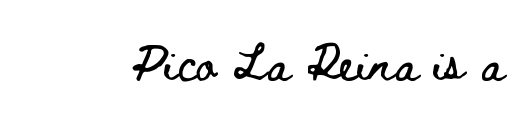
The image shows 36 px wide type; set normal letter spacing, not underlined; low stroke contrast and a small x-height.
